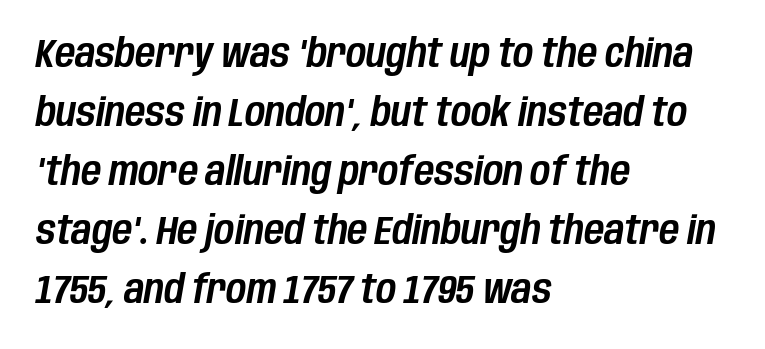
Here the designer chose a conventional face with non-uniform glyph widths. Would a proofreader flag this as italicized? Yes. The rendering uses a moderate line-height, typical for paragraphs. Beneath every word, the page is bare. The letters sit at their default tracking, neither squeezed nor spread. The paragraph has a hard left edge and a soft right edge.
